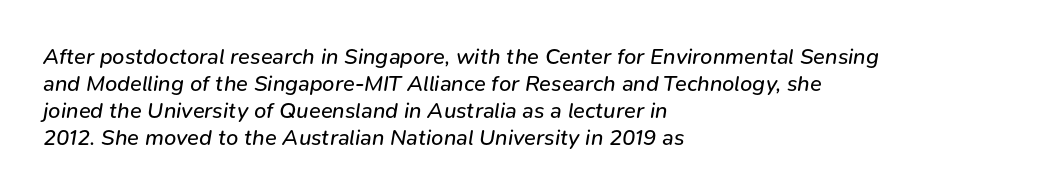
{"italic": "yes", "lean": "right", "slant_degrees": 9, "bold": "no", "underline": "no", "align": "left", "line_spacing_ratio": 1.22, "letter_spacing": "normal", "letter_spacing_em": 0.0, "glyph_px": 22}
